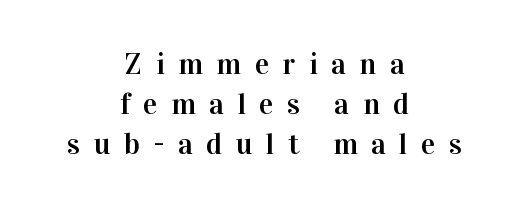
{"serif": "yes", "italic": "no", "width": "normal", "stroke_contrast": "high", "x_height": "medium", "monospaced": "no", "underline": "no", "align": "center", "line_spacing": "normal", "line_spacing_ratio": 1.34, "letter_spacing": "wide", "letter_spacing_em": 0.45, "glyph_px": 30}
